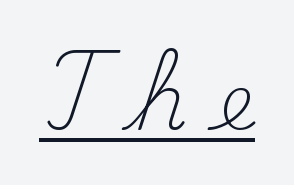
{"serif": "yes", "bold": "no", "weight": "light", "width": "normal", "stroke_contrast": "medium", "x_height": "small", "monospaced": "no", "underline": "yes", "letter_spacing": "wide", "letter_spacing_em": 0.4, "glyph_px": 79}
